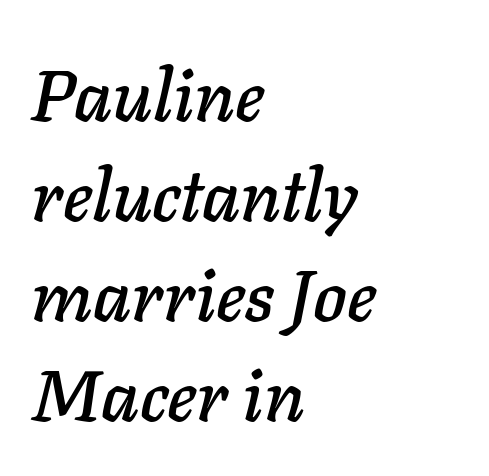
{"italic": "yes", "lean": "right", "slant_degrees": 11, "width": "normal", "stroke_contrast": "low", "x_height": "medium", "monospaced": "no", "underline": "no", "align": "left", "line_spacing": "normal", "line_spacing_ratio": 1.39, "letter_spacing": "normal", "letter_spacing_em": 0.0, "glyph_px": 72}
